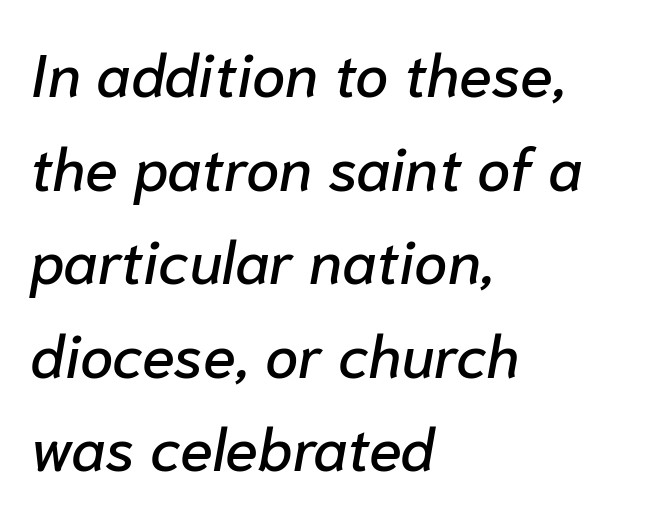
The image shows 60 px text type, italic (leaning right); set left-aligned, normal line spacing (1.56x), normal letter spacing, not underlined; low stroke contrast and a medium x-height.
